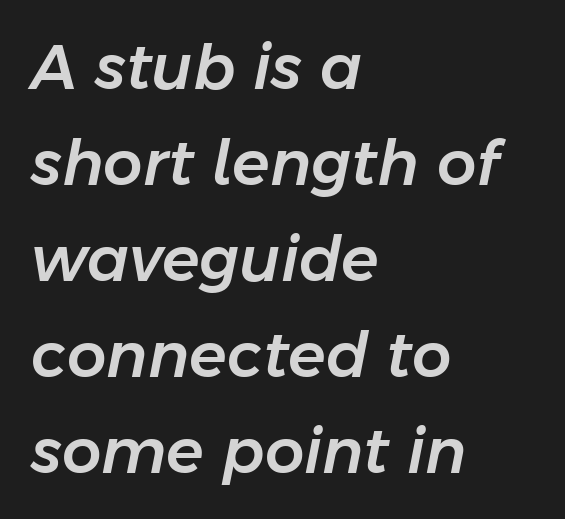
Q: Is the text italic (slanted)? A: Yes, it leans right by about 11 degrees.
Q: Is the text underlined? A: No.
Q: How is the paragraph aligned? A: Left-aligned.
Q: Is the spacing between letters normal or unusually wide? A: Normal.
Q: Is the spacing between lines tight, normal or loose? A: Normal.
Q: Width (condensed, normal, or wide)? A: Normal.
Q: Stroke contrast? A: Low.
Q: x-height? A: Medium.
Q: Monospaced? A: No.
